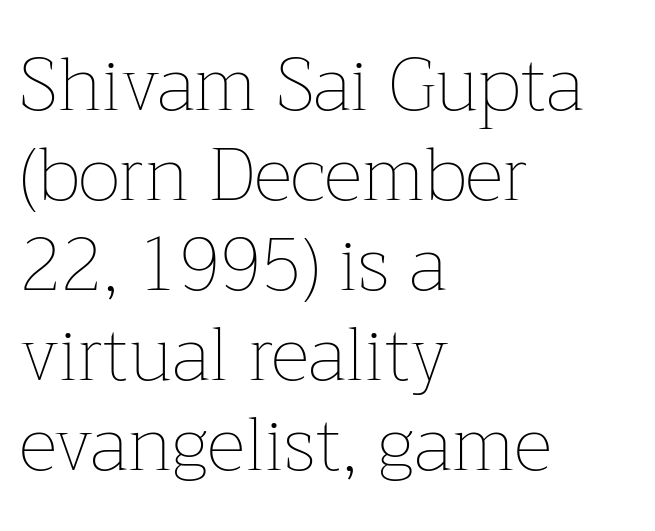
{"italic": "no", "bold": "no", "weight": "thin", "width": "normal", "stroke_contrast": "low", "x_height": "medium", "monospaced": "no", "underline": "no", "align": "left", "line_spacing_ratio": 1.2, "letter_spacing": "normal", "letter_spacing_em": 0.0, "glyph_px": 75}
